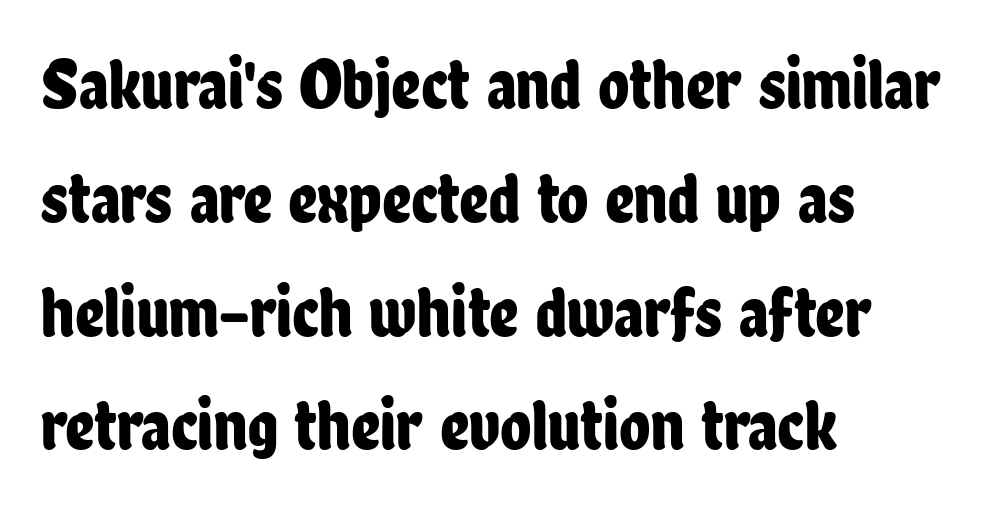
The passage shown is not underscored anywhere. The specimen reads as upright at a glance. This rendering uses left alignment, leaving the right contour irregular. Observe the ordinary spacing: letters are neighbours, not strangers. Leading matches the norm, producing a regular column. Serif or sans? Sans — the stroke terminals are bare.
